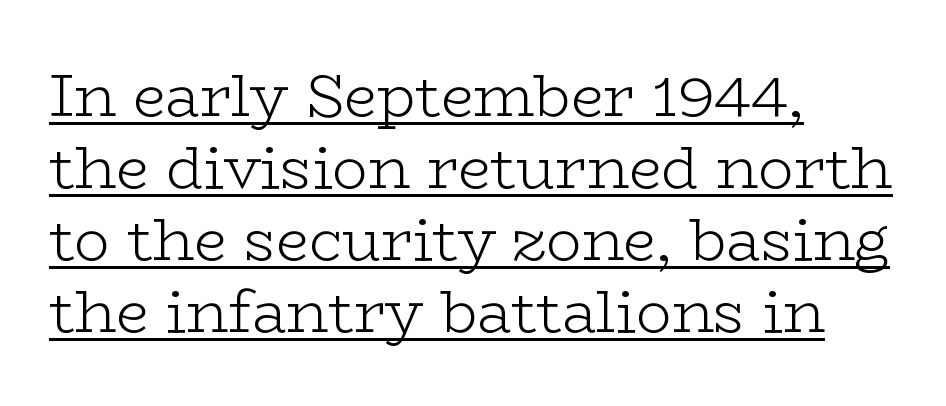
{"serif": "yes", "italic": "no", "bold": "no", "weight": "light", "width": "wide", "stroke_contrast": "low", "x_height": "medium", "monospaced": "no", "underline": "yes", "align": "left", "line_spacing_ratio": 1.22, "letter_spacing": "normal", "letter_spacing_em": 0.0, "glyph_px": 59}
